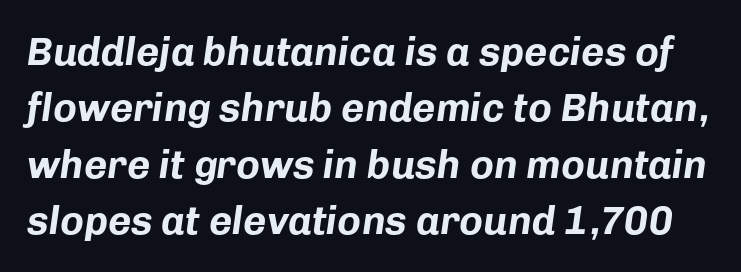
{"italic": "yes", "lean": "right", "slant_degrees": 8, "bold": "yes", "weight": "bold", "width": "normal", "stroke_contrast": "low", "x_height": "medium", "monospaced": "no", "underline": "no", "line_spacing": "normal", "line_spacing_ratio": 1.41, "letter_spacing": "normal", "letter_spacing_em": 0.0, "glyph_px": 40}
